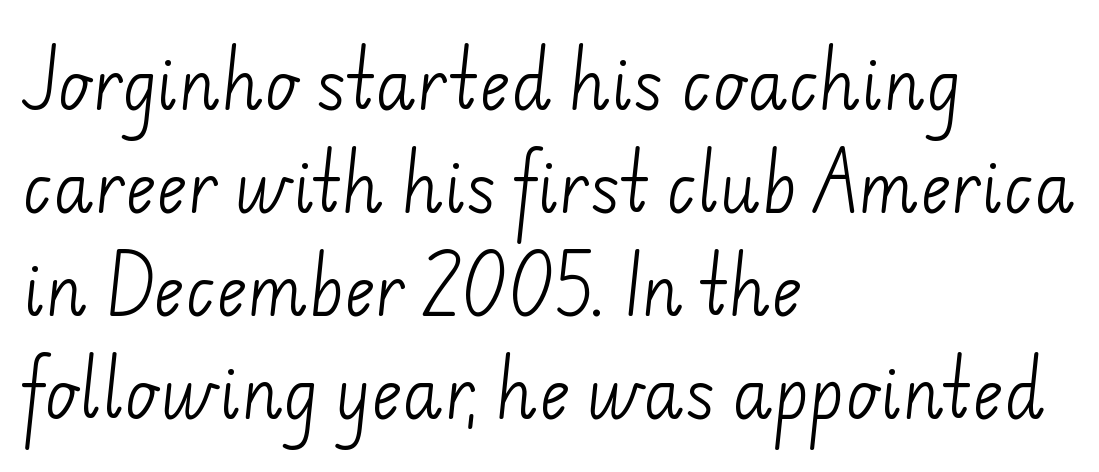
{"serif": "no", "bold": "no", "weight": "light", "width": "normal", "stroke_contrast": "low", "x_height": "small", "monospaced": "no", "underline": "no", "align": "left", "line_spacing": "normal", "line_spacing_ratio": 1.56, "letter_spacing": "normal", "letter_spacing_em": 0.0, "glyph_px": 66}
